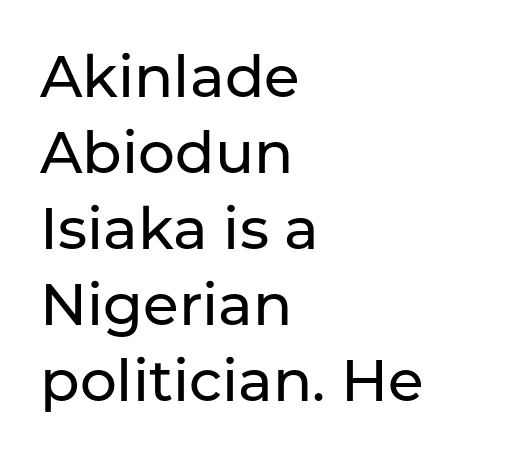
The letters stand straight up with perfectly vertical stems. Each row of text sits above clean, open space. A typesetter would call this proportional, since set widths differ per character. Is there much room between lines? A standard amount, neither cramped nor airy. Classification — sans serif. Which margin do the lines hug? The left one — the right edge is uneven.
